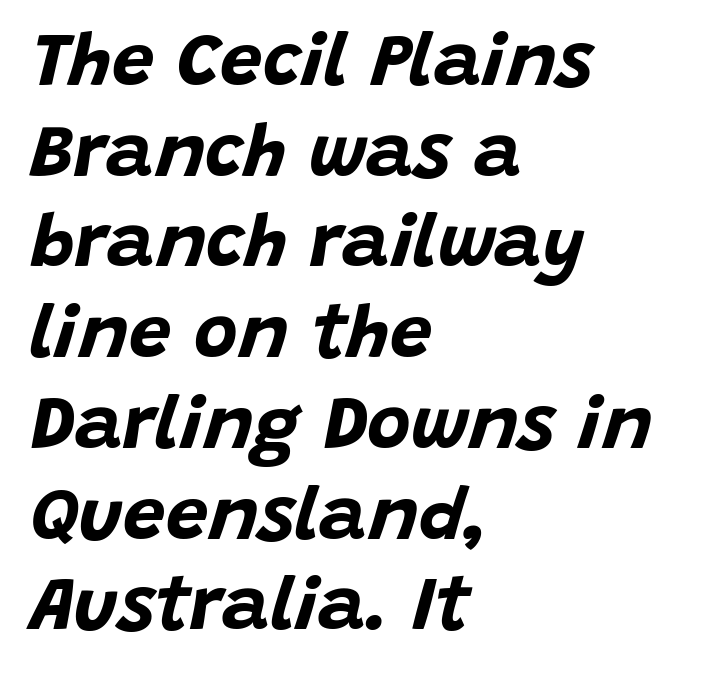
Chunky letters — that's bold for sure. The typography opts for an oblique posture over an upright one. The setting favours the left margin, as ordinary paragraphs usually do. Nothing unusual about the tracking: characters are spaced as the font intends.
